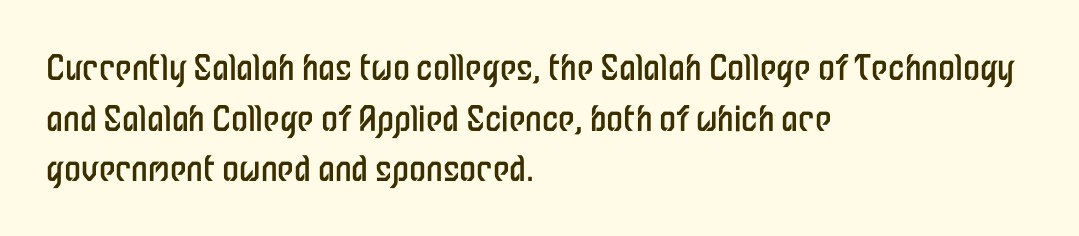
{"serif": "no", "italic": "no", "bold": "no", "weight": "regular", "width": "condensed", "stroke_contrast": "low", "x_height": "medium", "monospaced": "no", "underline": "no", "align": "left", "line_spacing": "normal", "line_spacing_ratio": 1.49, "letter_spacing": "normal", "letter_spacing_em": 0.0, "glyph_px": 34}
